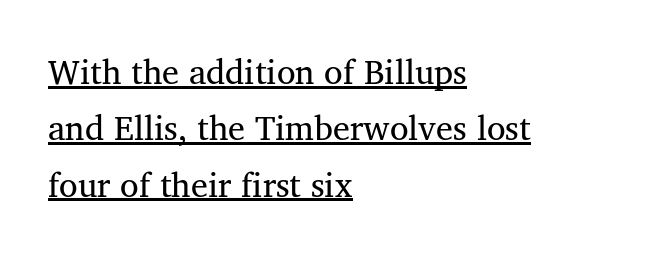
Q: Is the text bold? A: No.
Q: Is the typeface a serif or a sans-serif typeface? A: Serif.
Q: Is the text underlined? A: Yes.
Q: How is the paragraph aligned? A: Left-aligned.
Q: Is the spacing between letters normal or unusually wide? A: Normal.
Q: Is the spacing between lines tight, normal or loose? A: Normal.
Q: Width (condensed, normal, or wide)? A: Normal.
Q: Stroke contrast? A: Medium.
Q: x-height? A: Medium.
Q: Monospaced? A: No.
